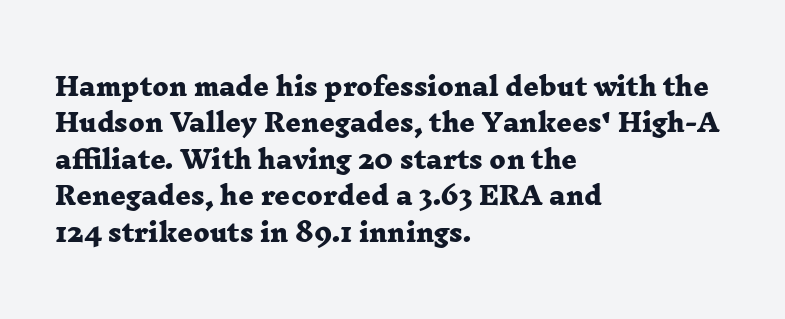
{"bold": "yes", "underline": "no", "align": "left", "line_spacing": "normal", "line_spacing_ratio": 1.52, "letter_spacing": "normal", "letter_spacing_em": 0.0, "glyph_px": 24}
